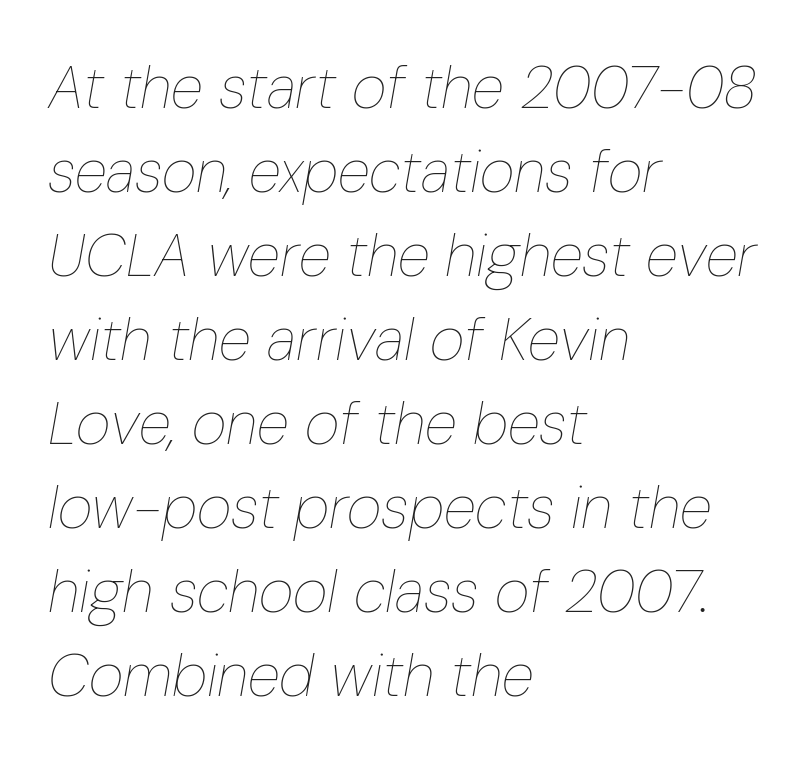
{"italic": "yes", "lean": "right", "slant_degrees": 10, "bold": "no", "weight": "thin", "width": "condensed", "stroke_contrast": "low", "x_height": "medium", "monospaced": "no", "underline": "no", "align": "left", "line_spacing": "normal", "line_spacing_ratio": 1.4, "letter_spacing": "normal", "letter_spacing_em": 0.0, "glyph_px": 60}
